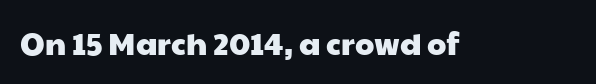
Typographically, this falls in the sans-serif category. Short note: letters normally spaced. Just letters on the line, the space beneath them empty. Looks like regular typesetting: each glyph gets only the width it needs.
